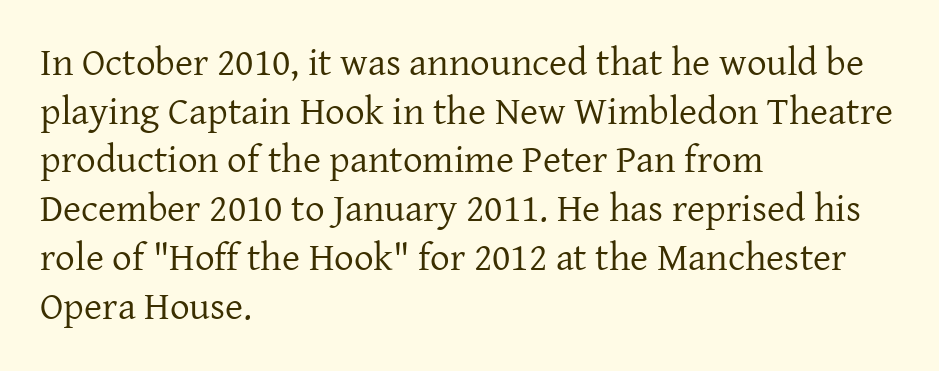
Interline gaps are of average width in this sample. Notice how the stems are strictly vertical — no italics here. Observe the ordinary spacing: letters are neighbours, not strangers. Any mark beneath the type? The region is blank.
